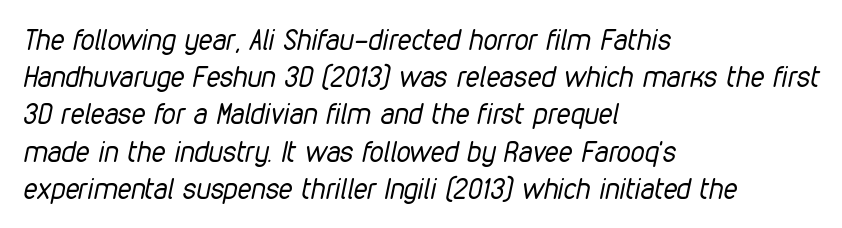
Notice how the passage keeps a crisp vertical edge on the left only. Underline: absent. Does the leading feel generous? No, just average. Spacing verdict: proportional, widths tailored to each character. Nothing unusual about the tracking: characters are spaced as the font intends.
